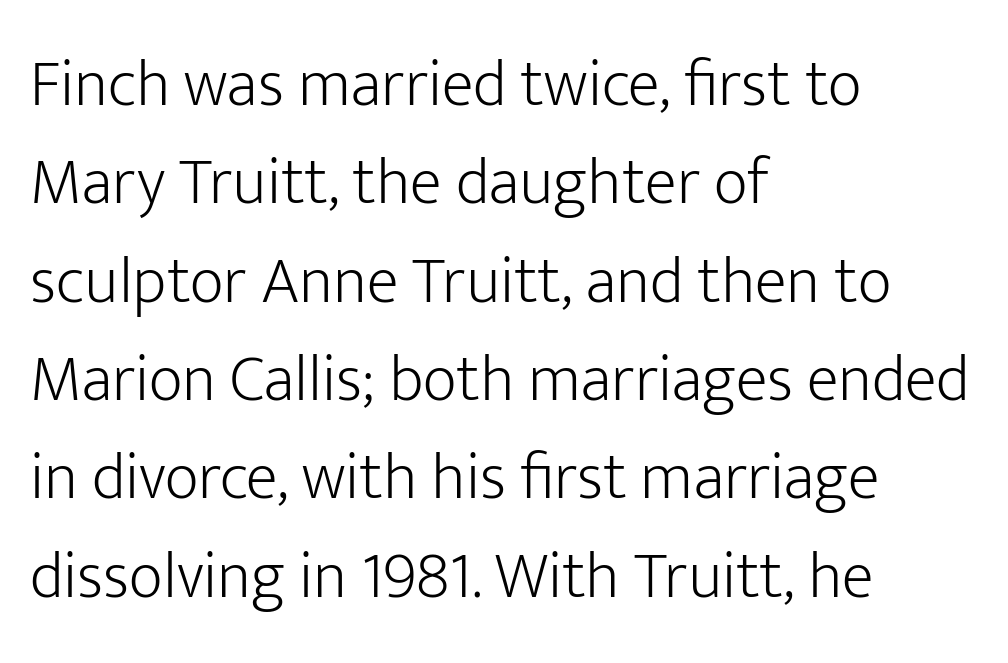
Q: Is the text bold? A: No.
Q: Is the text italic (slanted)? A: No, it is upright.
Q: Is the typeface a serif or a sans-serif typeface? A: Sans-serif.
Q: Is the text underlined? A: No.
Q: How is the paragraph aligned? A: Left-aligned.
Q: Is the spacing between letters normal or unusually wide? A: Normal.
Q: Is the spacing between lines tight, normal or loose? A: Normal.
Q: Width (condensed, normal, or wide)? A: Normal.
Q: Stroke contrast? A: Low.
Q: x-height? A: Medium.
Q: Monospaced? A: No.
